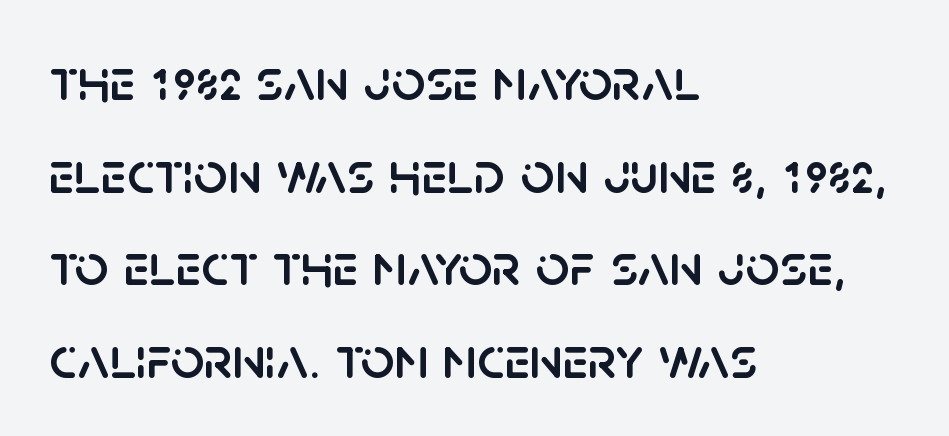
The image shows 59 px sans-serif type, upright; set left-aligned, normal line spacing (1.57x), normal letter spacing, not underlined; low stroke contrast and a large x-height.
